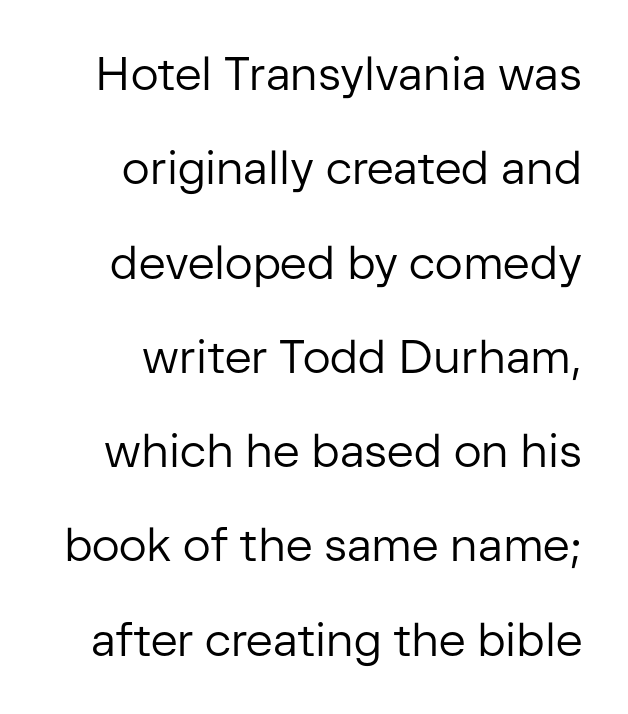
Q: Is the text bold? A: No.
Q: Is the text italic (slanted)? A: No, it is upright.
Q: Is the typeface a serif or a sans-serif typeface? A: Sans-serif.
Q: Is the text underlined? A: No.
Q: Is the spacing between letters normal or unusually wide? A: Normal.
Q: Is the spacing between lines tight, normal or loose? A: Loose.
Q: Width (condensed, normal, or wide)? A: Normal.
Q: Stroke contrast? A: Low.
Q: x-height? A: Medium.
Q: Monospaced? A: No.
